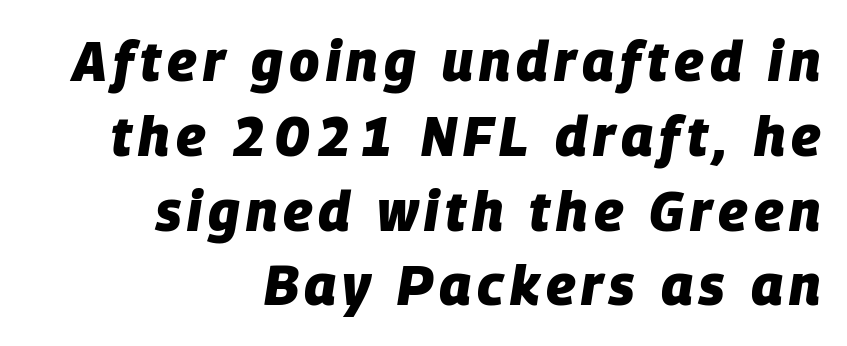
Q: Is the text bold? A: Yes.
Q: Is the text italic (slanted)? A: Yes, it leans right by about 9 degrees.
Q: Is the text underlined? A: No.
Q: How is the paragraph aligned? A: Right-aligned.
Q: Is the spacing between lines tight, normal or loose? A: Normal.
Q: Width (condensed, normal, or wide)? A: Normal.
Q: Stroke contrast? A: Low.
Q: x-height? A: Large.
Q: Monospaced? A: No.
